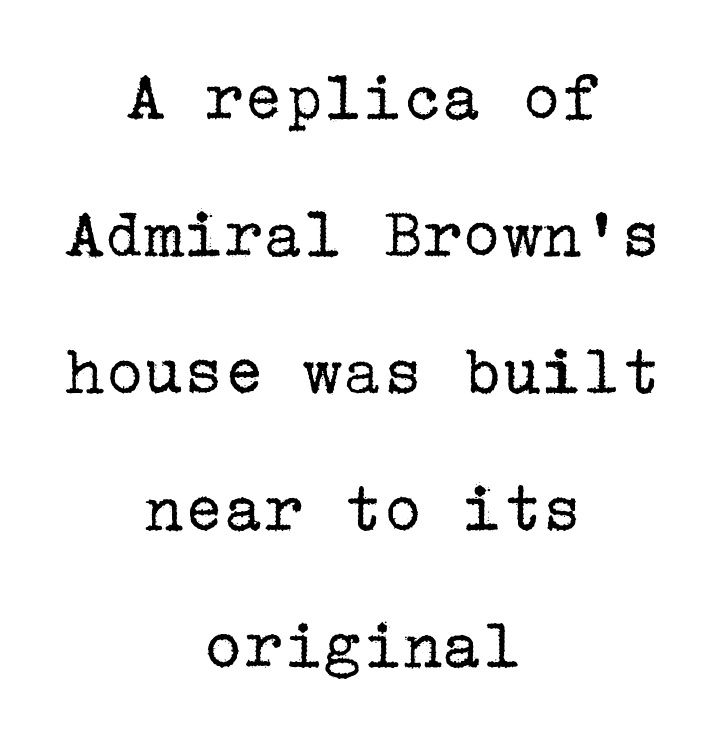
This is not heavy type; no bold has been used. The horizontal fit of the characters is conventional and even. Ascenders rise straight up at ninety degrees. I'd call this a serif setting — the letters wear small feet.
